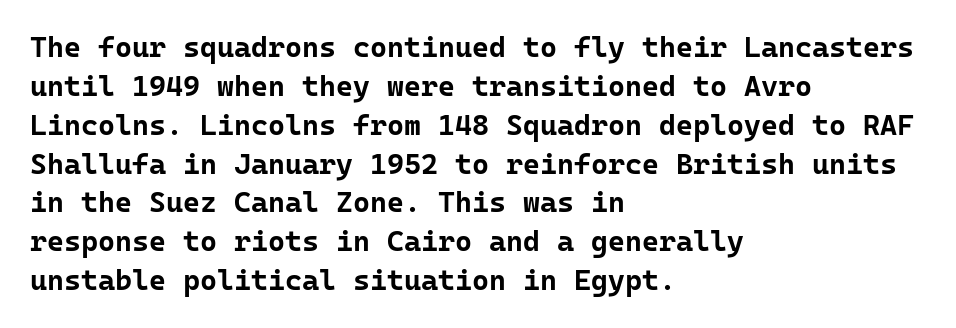
{"serif": "no", "italic": "no", "bold": "yes", "weight": "bold", "width": "normal", "stroke_contrast": "low", "x_height": "medium", "monospaced": "yes", "underline": "no", "align": "left", "line_spacing": "normal", "line_spacing_ratio": 1.34, "letter_spacing": "normal", "letter_spacing_em": 0.0, "glyph_px": 29}
